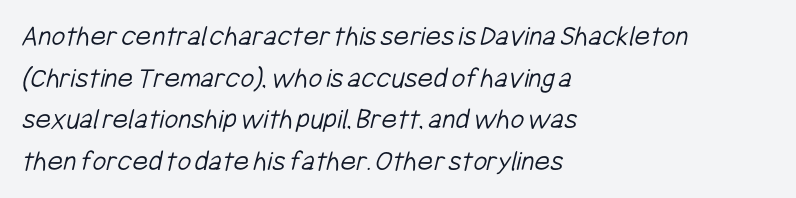
Q: Is the text bold? A: No.
Q: Is the typeface a serif or a sans-serif typeface? A: Sans-serif.
Q: Is the text underlined? A: No.
Q: How is the paragraph aligned? A: Left-aligned.
Q: Is the spacing between letters normal or unusually wide? A: Normal.
Q: Is the spacing between lines tight, normal or loose? A: Normal.
Q: Width (condensed, normal, or wide)? A: Condensed.
Q: Stroke contrast? A: Low.
Q: x-height? A: Medium.
Q: Monospaced? A: No.
